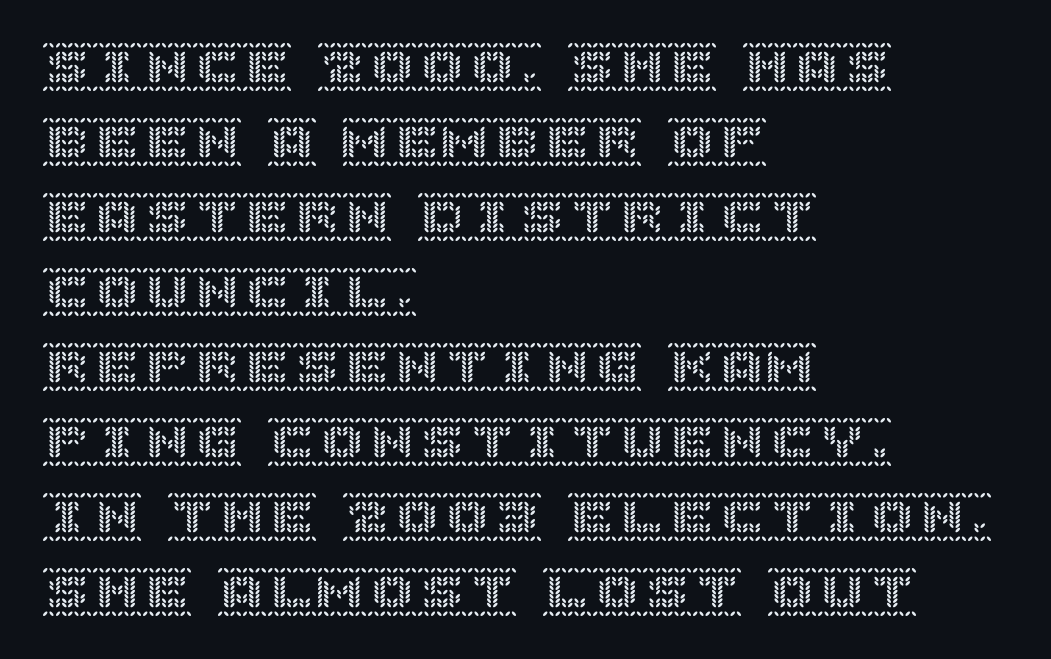
Q: Is the text italic (slanted)? A: No, it is upright.
Q: Is the text underlined? A: No.
Q: How is the paragraph aligned? A: Left-aligned.
Q: Is the spacing between letters normal or unusually wide? A: Normal.
Q: Is the spacing between lines tight, normal or loose? A: Normal.
Q: Width (condensed, normal, or wide)? A: Normal.
Q: x-height? A: Large.
